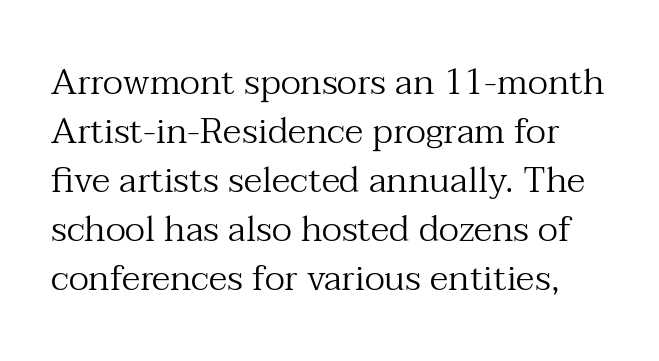
{"serif": "yes", "italic": "no", "bold": "no", "weight": "regular", "width": "normal", "stroke_contrast": "medium", "x_height": "medium", "monospaced": "no", "underline": "no", "line_spacing": "normal", "line_spacing_ratio": 1.36, "letter_spacing": "normal", "letter_spacing_em": 0.0, "glyph_px": 36}
